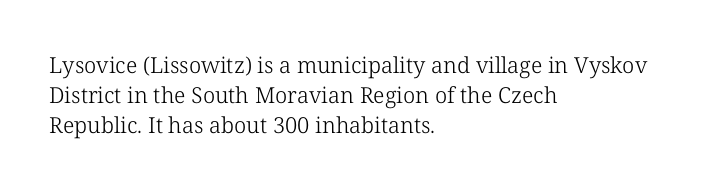
{"italic": "no", "bold": "no", "underline": "no", "align": "left", "line_spacing": "normal", "line_spacing_ratio": 1.37, "letter_spacing": "normal", "letter_spacing_em": 0.0, "glyph_px": 22}
